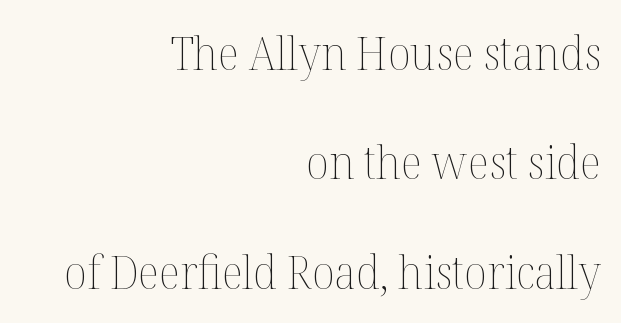
Q: Is the text bold? A: No.
Q: Is the text italic (slanted)? A: No, it is upright.
Q: Is the text underlined? A: No.
Q: How is the paragraph aligned? A: Right-aligned.
Q: Is the spacing between letters normal or unusually wide? A: Normal.
Q: Is the spacing between lines tight, normal or loose? A: Loose.
Q: Width (condensed, normal, or wide)? A: Normal.
Q: Stroke contrast? A: Medium.
Q: x-height? A: Medium.
Q: Monospaced? A: No.
